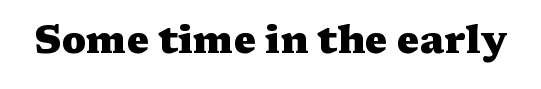
No word sits above an underline. The characters display serif detailing at their extremities. The rendering uses a bold face; every stroke is thick and dark. There is no visible air inserted between adjacent glyphs.
